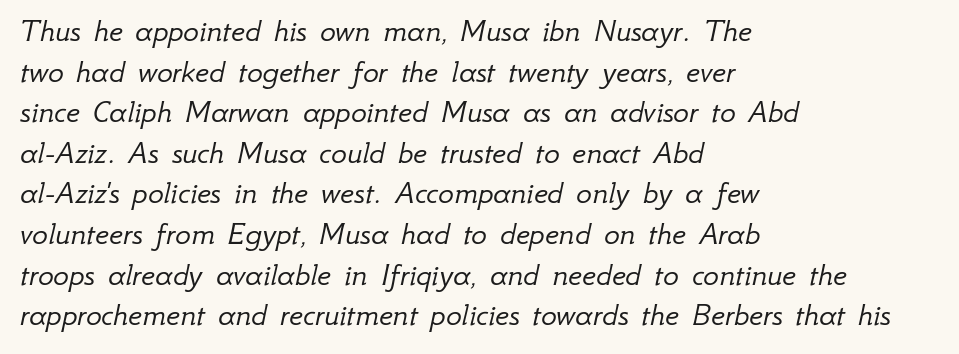
Q: Is the text bold? A: No.
Q: Is the text italic (slanted)? A: Yes, it leans right by about 12 degrees.
Q: Is the text underlined? A: No.
Q: How is the paragraph aligned? A: Left-aligned.
Q: Is the spacing between letters normal or unusually wide? A: Normal.
Q: Width (condensed, normal, or wide)? A: Normal.
Q: Stroke contrast? A: Low.
Q: x-height? A: Small.
Q: Monospaced? A: No.
